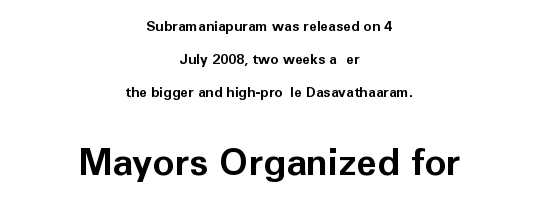
{"serif": "no", "italic": "no", "bold": "yes", "weight": "bold", "width": "normal", "stroke_contrast": "low", "x_height": "medium", "monospaced": "no", "underline": "no", "align": "center", "line_spacing": "loose", "line_spacing_ratio": 2.35, "letter_spacing": "normal", "letter_spacing_em": 0.0, "larger_block": "second", "size_ratio": 2.64, "glyph_px": 37}
